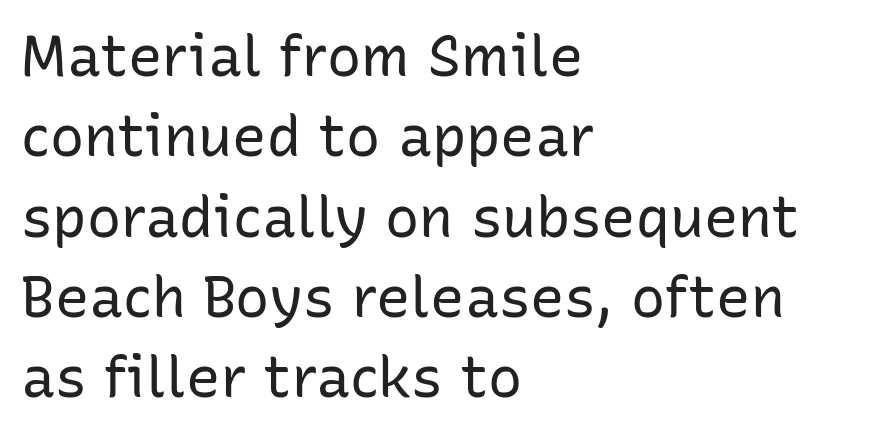
These lines stack with their left ends in a neat column. Look at the tracking — it's just the regular setting, nothing added. This sample has the flowing, uneven cadence of proportional lettering. A light-to-regular cut is what we see here.
